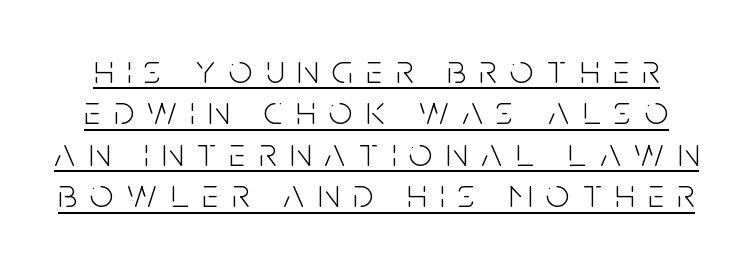
Is there an underline? Yes — a line sits under the letters. This is the regular roman posture of the typeface. Heft: none added — not bold. Tracking here is generous; glyphs stand well apart from one another. The line-height multiplier appears low, near solid setting.
